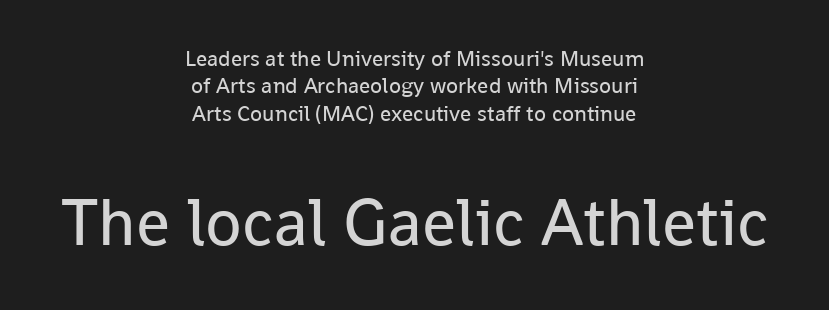
{"serif": "no", "italic": "no", "bold": "no", "weight": "regular", "width": "normal", "stroke_contrast": "low", "x_height": "medium", "monospaced": "no", "underline": "no", "align": "center", "line_spacing_ratio": 1.24, "letter_spacing": "normal", "letter_spacing_em": 0.0, "larger_block": "second", "size_ratio": 3.05, "glyph_px": 67}
